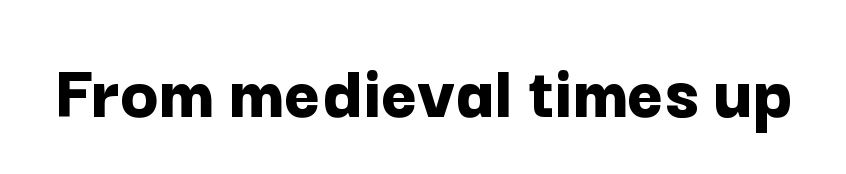
Q: Is the text bold? A: Yes.
Q: Is the text italic (slanted)? A: No, it is upright.
Q: Is the typeface a serif or a sans-serif typeface? A: Sans-serif.
Q: Is the text underlined? A: No.
Q: Is the spacing between letters normal or unusually wide? A: Normal.
Q: Width (condensed, normal, or wide)? A: Normal.
Q: Stroke contrast? A: Low.
Q: x-height? A: Medium.
Q: Monospaced? A: No.
